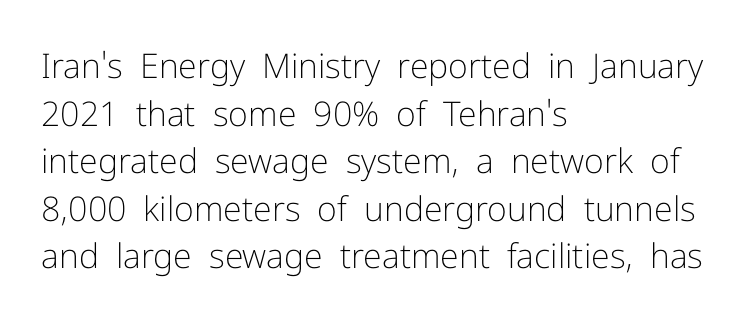
{"serif": "no", "italic": "no", "bold": "no", "weight": "light", "width": "normal", "stroke_contrast": "low", "x_height": "medium", "monospaced": "no", "underline": "no", "align": "left", "line_spacing": "normal", "line_spacing_ratio": 1.4, "letter_spacing": "normal", "letter_spacing_em": 0.0, "glyph_px": 34}
